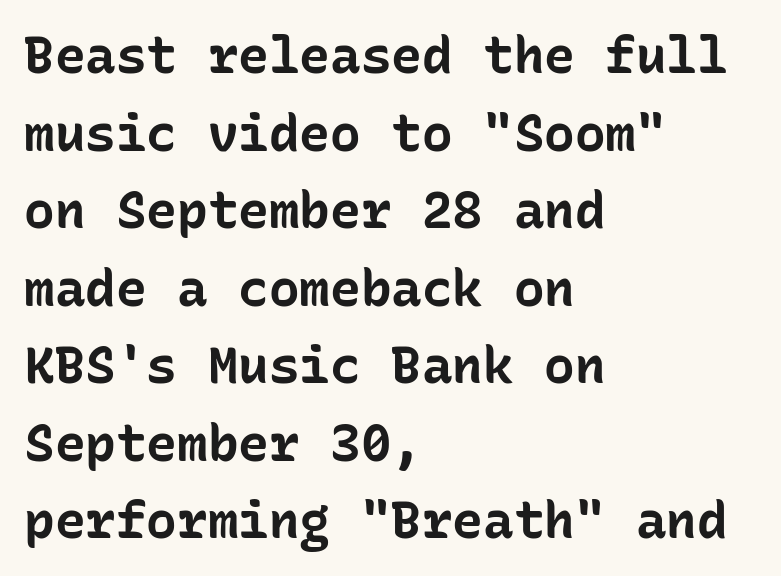
Visually the block forms a straight wall on the left and a jagged coastline on the right. Compared with an ordinary text face, these strokes are far heavier — a full bold. Is there any slant? The stems are plumb. Descenders hang freely into open space. The passage shown is typed in a monospace face where columns stay perfectly aligned. Is the letter spacing exaggerated? No — it looks like the ordinary default.
